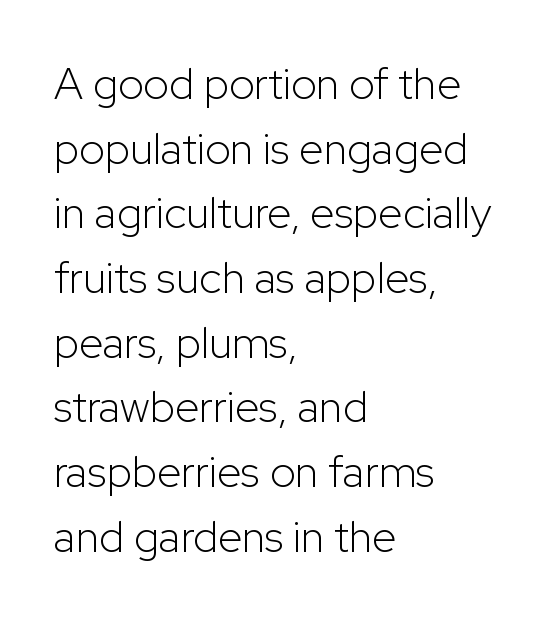
The image shows 44 px light sans-serif type, upright; set left-aligned, normal line spacing (1.47x), normal letter spacing, not underlined; low stroke contrast and a medium x-height.
